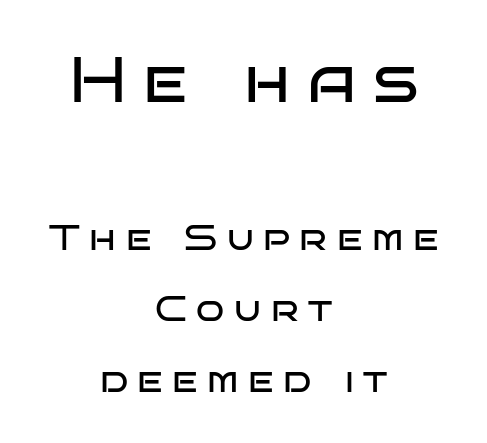
Q: Is the text bold? A: No.
Q: Is the text italic (slanted)? A: No, it is upright.
Q: Is the typeface a serif or a sans-serif typeface? A: Sans-serif.
Q: Is the text underlined? A: No.
Q: How is the paragraph aligned? A: Centered.
Q: Is the spacing between letters normal or unusually wide? A: Unusually wide.
Q: Is the spacing between lines tight, normal or loose? A: Loose.
Q: Which block of text is set in a larger size, the first (top) or the second (bottom)? A: The first (top) one.
Q: Width (condensed, normal, or wide)? A: Wide.
Q: Stroke contrast? A: Low.
Q: x-height? A: Large.
Q: Monospaced? A: No.
